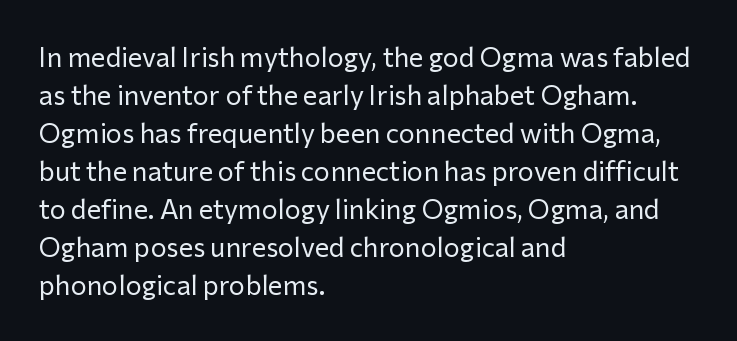
Q: Is the text bold? A: No.
Q: Is the text italic (slanted)? A: No, it is upright.
Q: Is the text underlined? A: No.
Q: How is the paragraph aligned? A: Left-aligned.
Q: Is the spacing between letters normal or unusually wide? A: Normal.
Q: Is the spacing between lines tight, normal or loose? A: Normal.
